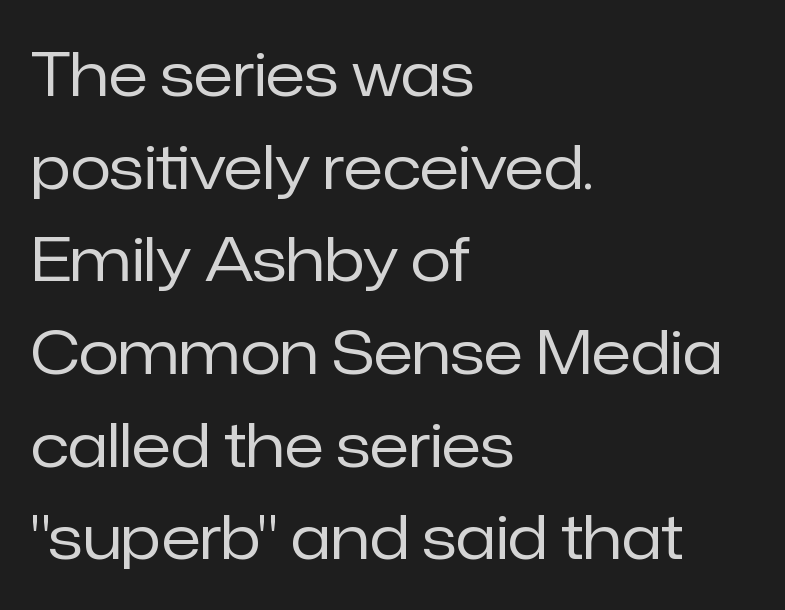
The image shows 59 px regular-weight sans-serif type, upright; set left-aligned, normal line spacing (1.57x), normal letter spacing, not underlined; low stroke contrast and a medium x-height.
